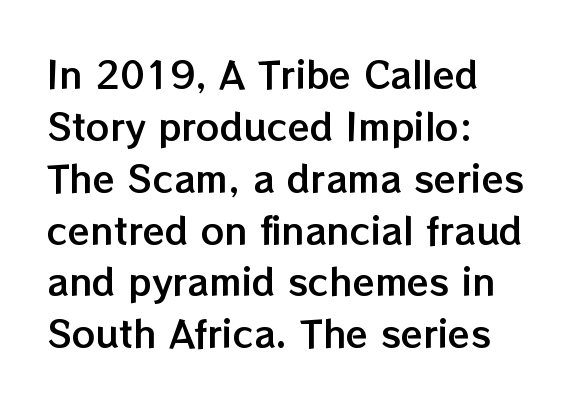
{"italic": "no", "width": "normal", "stroke_contrast": "low", "x_height": "medium", "monospaced": "no", "underline": "no", "align": "left", "line_spacing": "normal", "line_spacing_ratio": 1.44, "letter_spacing": "normal", "letter_spacing_em": 0.0, "glyph_px": 36}
